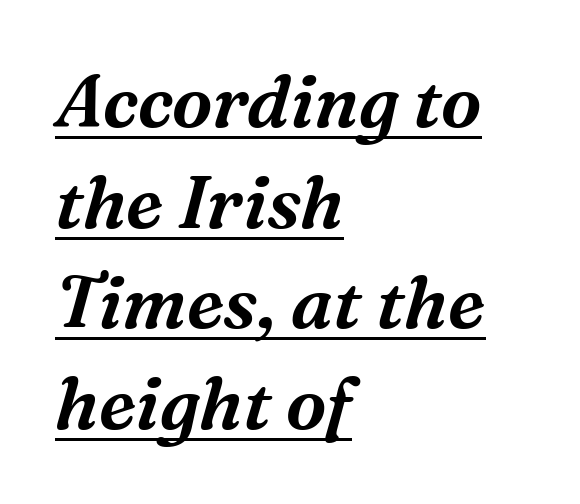
The rendering uses natural spacing where letterforms have individual widths. The rag falls on the right side of this text block. Every word sits above its own underline. Emphasis-style slanted type is in use. Summary of vertical rhythm: regular, with standard interline spacing.
